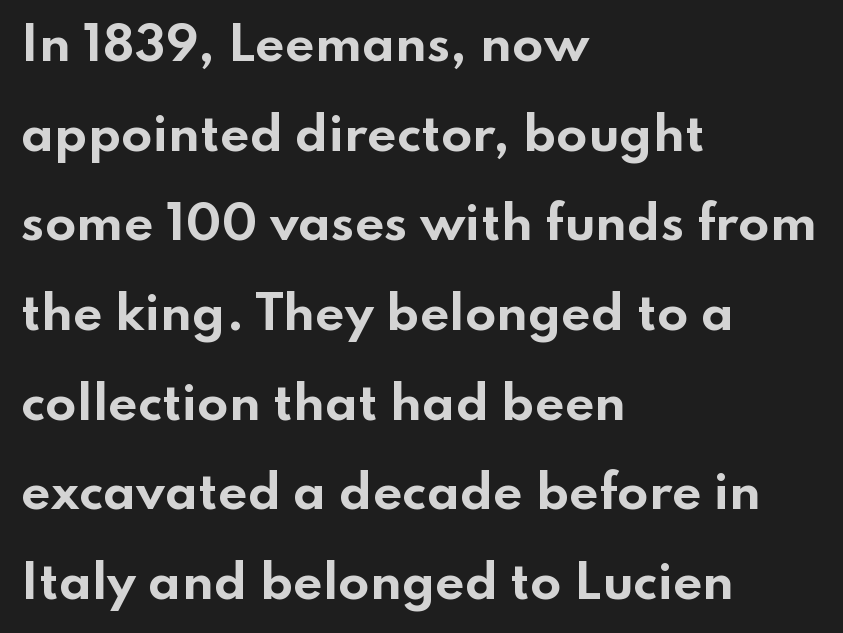
{"serif": "no", "italic": "no", "bold": "yes", "weight": "bold", "width": "wide", "stroke_contrast": "low", "x_height": "small", "monospaced": "no", "underline": "no", "align": "left", "line_spacing": "loose", "line_spacing_ratio": 1.95, "letter_spacing": "normal", "letter_spacing_em": 0.0, "glyph_px": 46}
